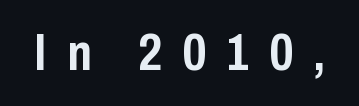
{"serif": "no", "italic": "no", "bold": "yes", "weight": "semibold", "width": "condensed", "stroke_contrast": "low", "x_height": "medium", "monospaced": "no", "underline": "no", "letter_spacing": "wide", "letter_spacing_em": 0.39, "glyph_px": 51}
